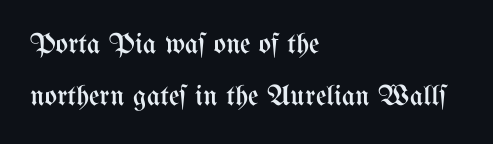
Q: Is the text bold? A: No.
Q: Is the text italic (slanted)? A: No, it is upright.
Q: Is the text underlined? A: No.
Q: How is the paragraph aligned? A: Left-aligned.
Q: Is the spacing between letters normal or unusually wide? A: Normal.
Q: Width (condensed, normal, or wide)? A: Condensed.
Q: Stroke contrast? A: Medium.
Q: x-height? A: Medium.
Q: Monospaced? A: No.
